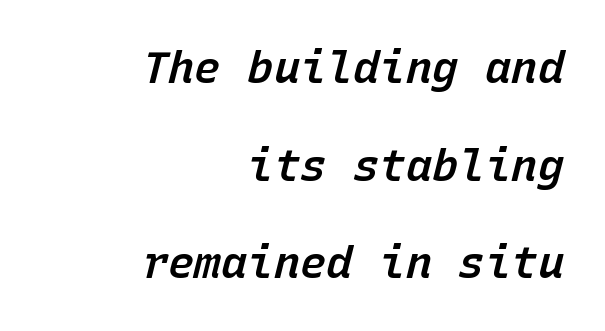
Widely set lines give the paragraph a tall, airy silhouette. The passage shown has conventional tracking throughout. Horizontally, the lines are justified to the trailing edge only. The words here are not underlined. Tall strokes in this sample are angled rather than plumb.
